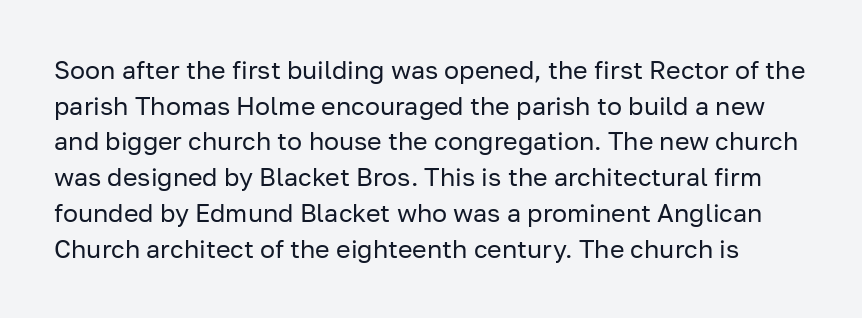
The image shows 25 px text type, upright; set normal line spacing (1.43x), normal letter spacing, not underlined.
